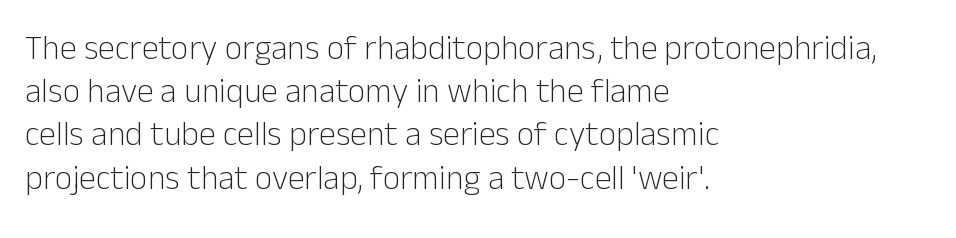
The image shows 34 px light sans-serif type, upright; set left-aligned, normal line spacing (1.27x), normal letter spacing, not underlined; low stroke contrast and a medium x-height.
